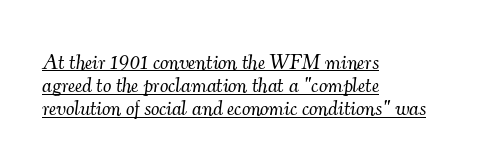
Q: Is the text bold? A: No.
Q: Is the text italic (slanted)? A: Yes, it leans right by about 7 degrees.
Q: Is the text underlined? A: Yes.
Q: How is the paragraph aligned? A: Left-aligned.
Q: Is the spacing between letters normal or unusually wide? A: Normal.
Q: Is the spacing between lines tight, normal or loose? A: Tight.
